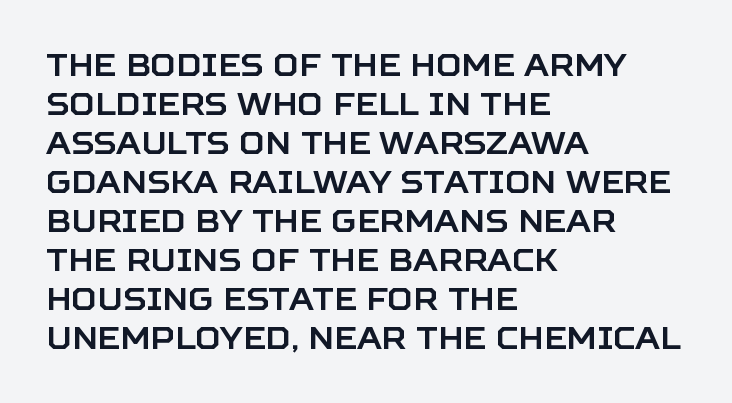
{"serif": "no", "italic": "no", "width": "normal", "stroke_contrast": "low", "x_height": "large", "monospaced": "no", "underline": "no", "align": "left", "line_spacing": "normal", "line_spacing_ratio": 1.26, "letter_spacing": "normal", "letter_spacing_em": 0.0, "glyph_px": 31}
